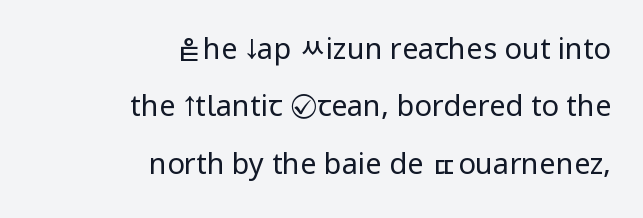
The image shows 29 px regular-weight, condensed sans-serif type, upright; set right-aligned, loose line spacing (1.98x), normal letter spacing, not underlined; low stroke contrast and a large x-height.
